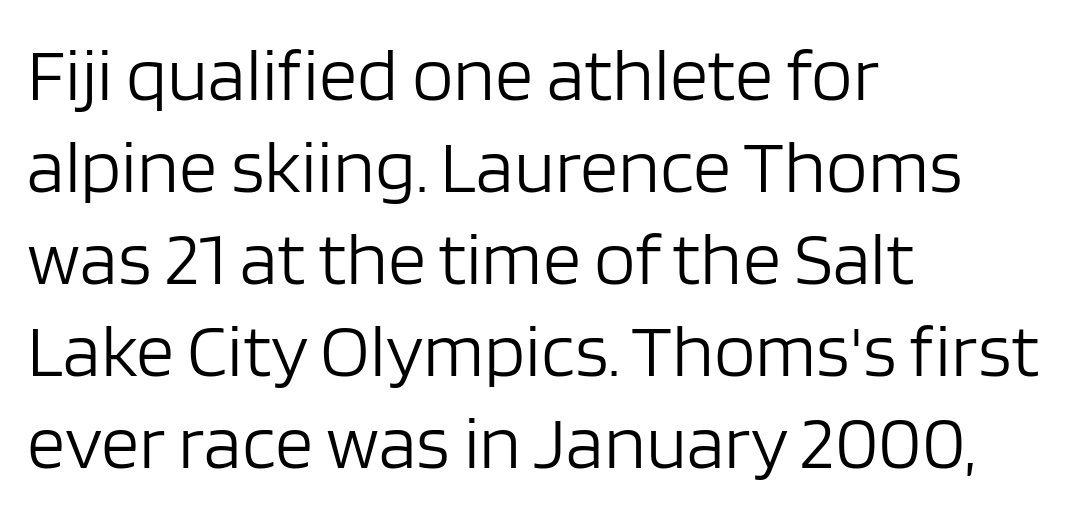
{"serif": "no", "italic": "no", "bold": "no", "weight": "light", "width": "normal", "stroke_contrast": "low", "x_height": "large", "monospaced": "no", "underline": "no", "align": "left", "line_spacing_ratio": 1.21, "letter_spacing": "normal", "letter_spacing_em": 0.0, "glyph_px": 76}
